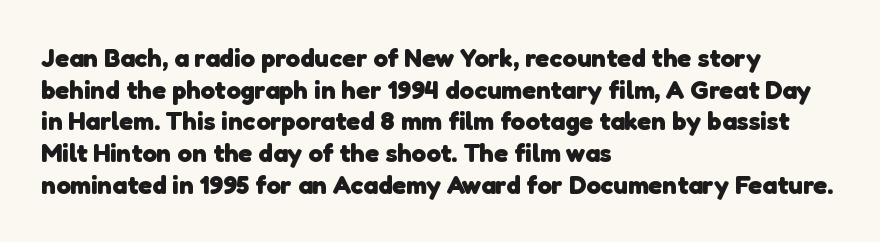
Spacing between characters is what you'd get straight out of the box. The compositor pushed each line to the left boundary. Compared with an ordinary text face, these strokes are far heavier — a full bold. Beneath every word, the page is bare.
